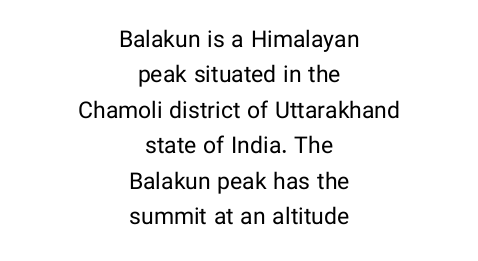
{"italic": "no", "bold": "no", "underline": "no", "align": "center", "line_spacing": "normal", "line_spacing_ratio": 1.54, "letter_spacing": "normal", "letter_spacing_em": 0.0, "glyph_px": 23}
